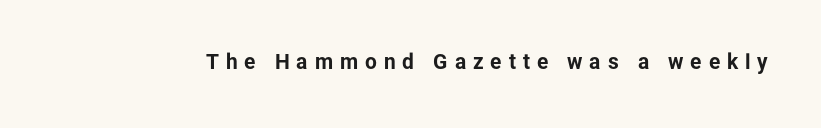
Tracking here is generous; glyphs stand well apart from one another. The axis of the letterforms is exactly vertical. Descenders are the only things crossing below the line. Notice how thick the strokes are: this is what a full bold looks like.
